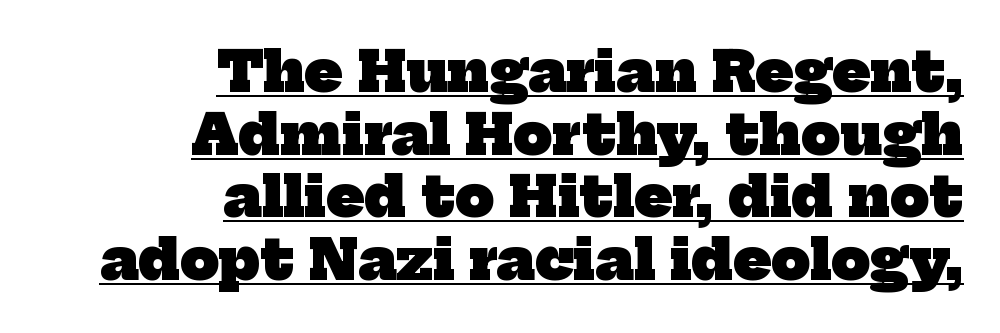
The image shows 55 px heavy serif type; set right-aligned, tight line spacing (1.14x), normal letter spacing, underlined; low stroke contrast and a medium x-height.
